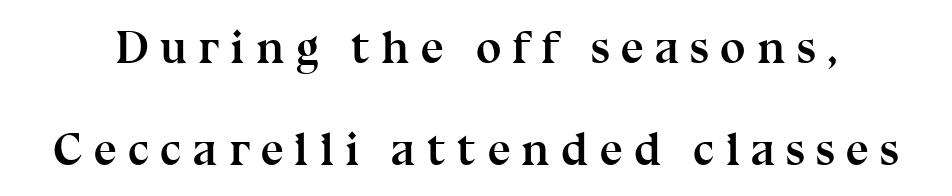
The face used here is proportionally spaced, like ordinary book or web type. Leading is clearly above the norm, producing a sparse column. Heft: maximum for text — a bold. Compared with typical body copy, the letter spacing here is much looser. Unlike italic type, these characters show no tilt at all.
